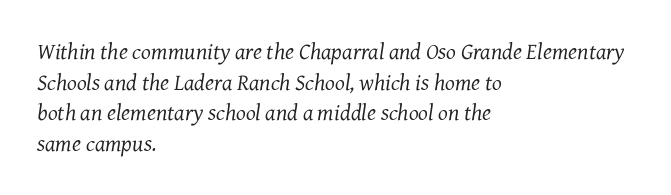
Alignment: flush left. Weight: not bold — regular or lighter. The face used here is rendered with its standard letterfit. Does the lettering tilt? It does — this is italic. The rendering uses a moderate line-height, typical for paragraphs.
